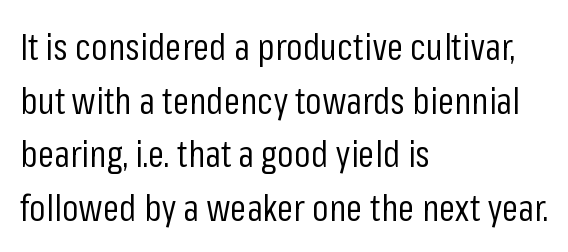
To sum up the face: it is a sans, with no serifs. The lines in this sample share a left origin and differ only in where they stop. Spacing verdict: proportional, widths tailored to each character. Horizontal bands of white between lines are of average thickness. Anything drawn beneath the words? Only blank space.
